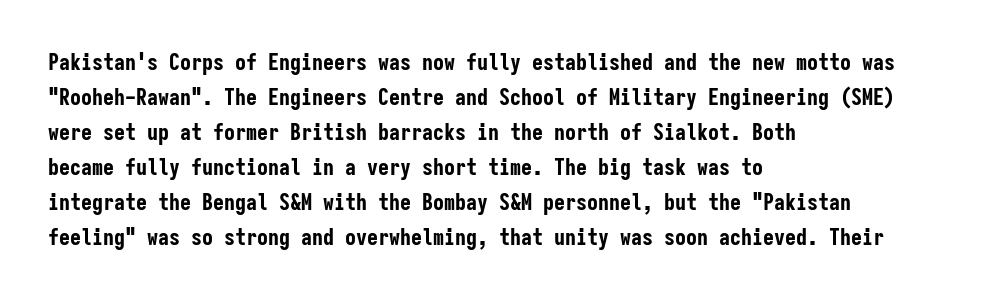
Horizontal bands of white between lines are of average thickness. The rendering keeps characters at their native spacing. Line beginnings align vertically; line endings do not. The font is running at its bold setting. No italicization has been applied; the sample stays upright.
